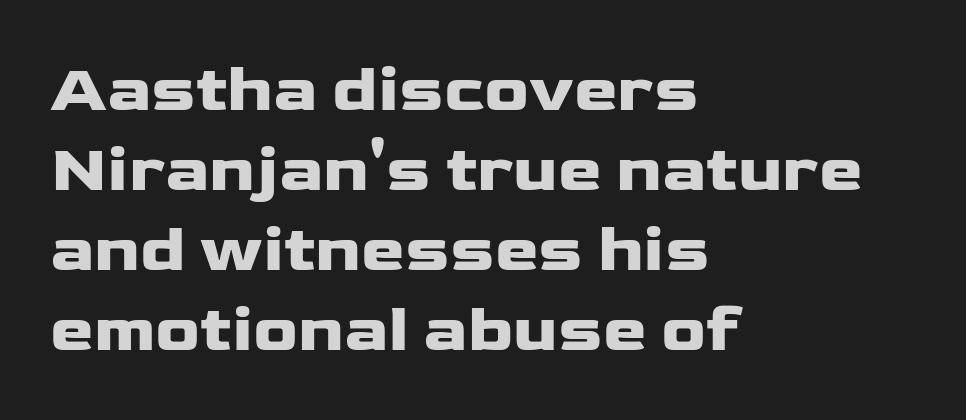
Horizontally, the lines are justified to the leading edge only. Each letter's strokes conclude bluntly, with no projecting serifs. Check the space under the baseline: it is left empty. You can tell it's not italic because the verticals are truly vertical. Note the varied advance widths — an 'i' is clearly narrower than an 'm'.
